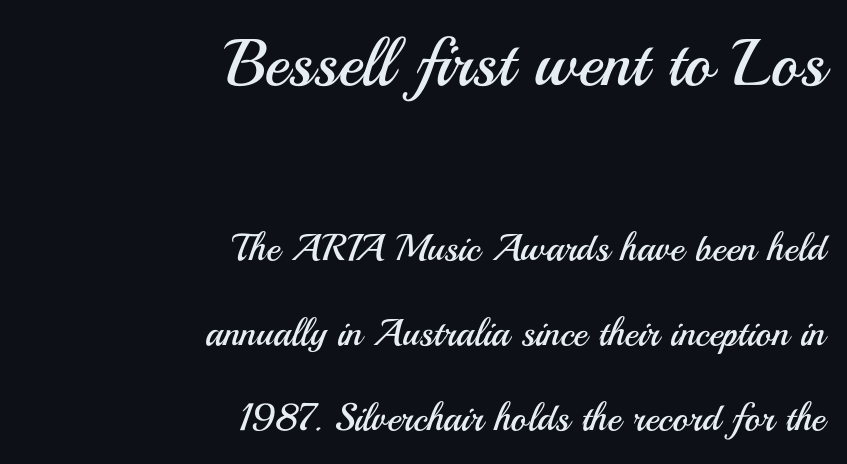
This is not heavy type; no bold has been used. Only glyphs here, with clear space below each row. There is no visible air inserted between adjacent glyphs. Unlike a traditional serif, this face leaves its strokes unadorned.
